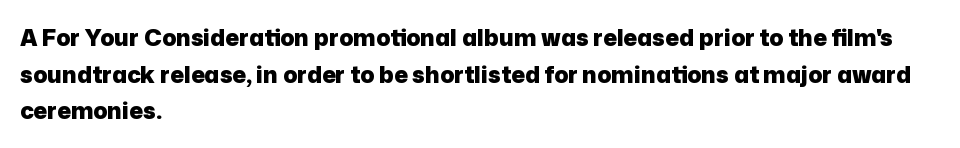
The image shows 23 px bold type, upright; set left-aligned, normal line spacing (1.59x), normal letter spacing, not underlined.
